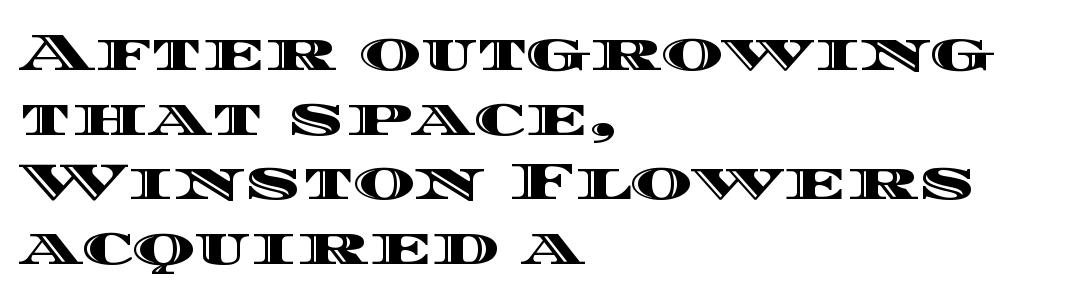
The image shows 53 px wide type, upright; set left-aligned, line spacing 1.22x, normal letter spacing, not underlined; a large x-height.
